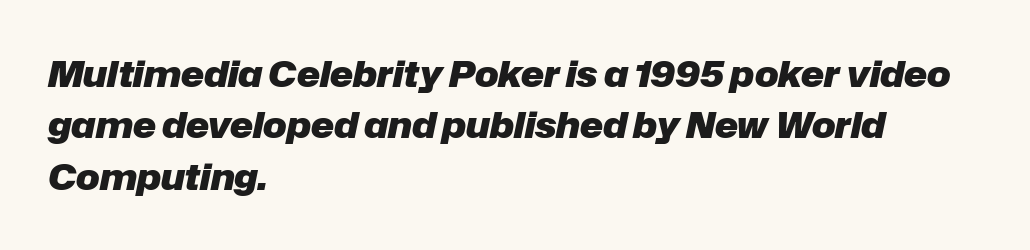
The image shows 35 px heavy type, italic (leaning right); set left-aligned, normal line spacing (1.47x), normal letter spacing, not underlined; low stroke contrast and a medium x-height.
